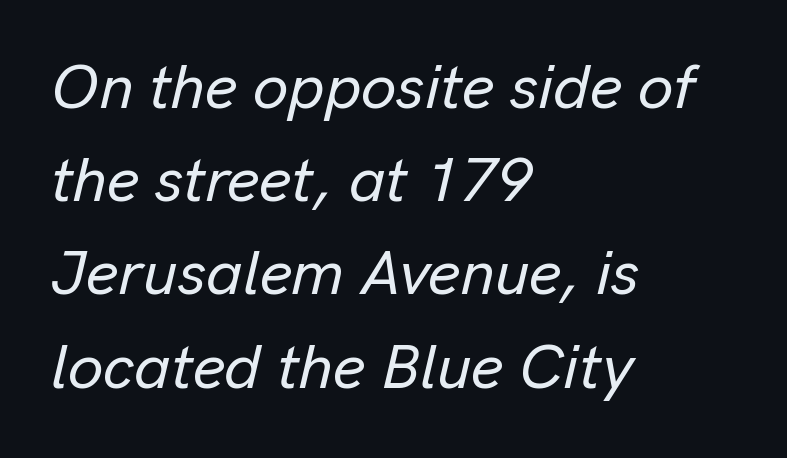
{"italic": "yes", "lean": "right", "slant_degrees": 13, "width": "normal", "stroke_contrast": "low", "x_height": "medium", "monospaced": "no", "underline": "no", "align": "left", "line_spacing": "normal", "line_spacing_ratio": 1.48, "letter_spacing": "normal", "letter_spacing_em": 0.0, "glyph_px": 63}
